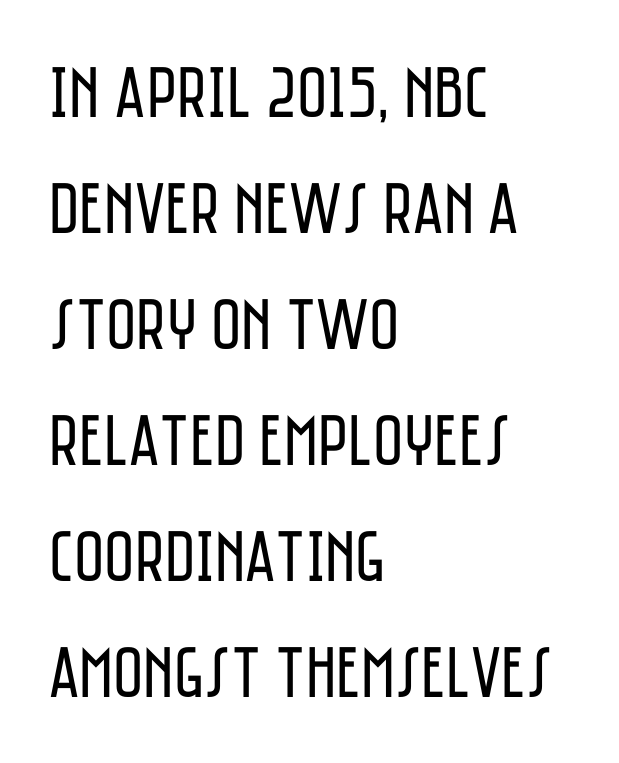
{"serif": "no", "italic": "no", "bold": "no", "weight": "regular", "width": "condensed", "stroke_contrast": "low", "x_height": "large", "monospaced": "no", "underline": "no", "align": "left", "line_spacing": "normal", "line_spacing_ratio": 1.59, "letter_spacing": "normal", "letter_spacing_em": 0.0, "glyph_px": 73}
